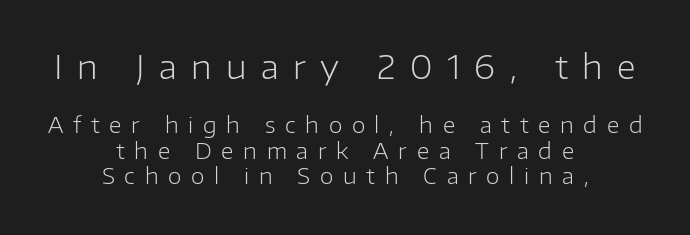
Q: Is the text bold? A: No.
Q: Is the text italic (slanted)? A: No, it is upright.
Q: Is the typeface a serif or a sans-serif typeface? A: Sans-serif.
Q: Is the text underlined? A: No.
Q: How is the paragraph aligned? A: Centered.
Q: Is the spacing between letters normal or unusually wide? A: Unusually wide.
Q: Which block of text is set in a larger size, the first (top) or the second (bottom)? A: The first (top) one.
Q: Width (condensed, normal, or wide)? A: Normal.
Q: Stroke contrast? A: Low.
Q: x-height? A: Medium.
Q: Monospaced? A: No.
